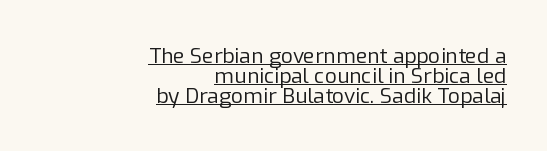
{"italic": "no", "bold": "no", "underline": "yes", "align": "right", "line_spacing": "tight", "line_spacing_ratio": 0.95, "letter_spacing": "normal", "letter_spacing_em": 0.0, "glyph_px": 21}
